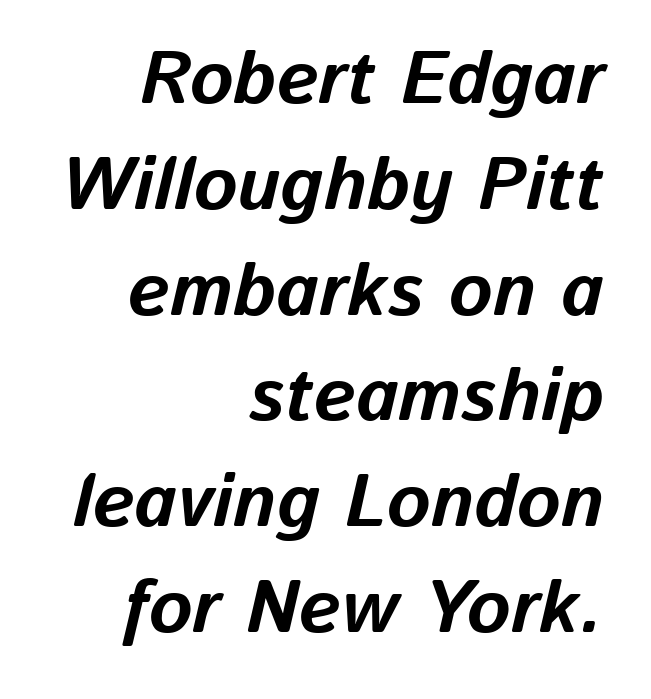
{"italic": "yes", "lean": "right", "slant_degrees": 13, "bold": "yes", "weight": "bold", "width": "normal", "stroke_contrast": "low", "x_height": "medium", "monospaced": "no", "underline": "no", "align": "right", "line_spacing": "normal", "line_spacing_ratio": 1.43, "letter_spacing": "normal", "letter_spacing_em": 0.0, "glyph_px": 74}
